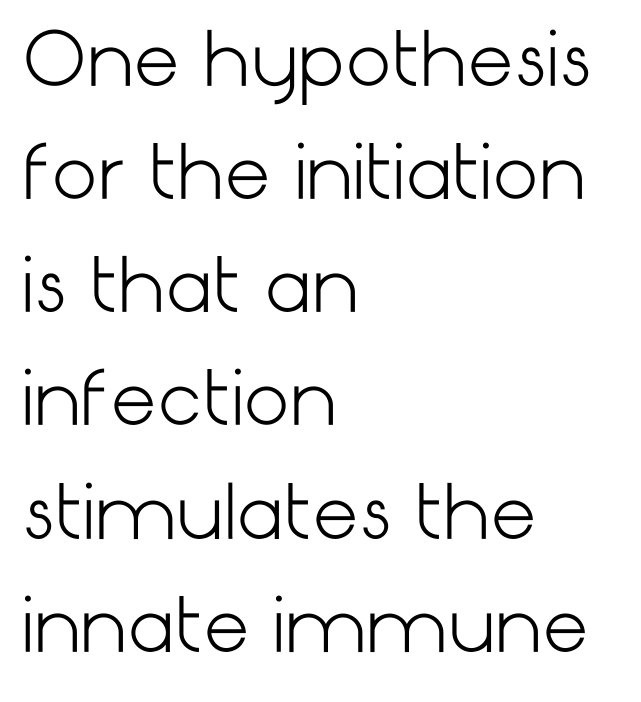
Q: Is the text bold? A: No.
Q: Is the text italic (slanted)? A: No, it is upright.
Q: Is the typeface a serif or a sans-serif typeface? A: Sans-serif.
Q: Is the text underlined? A: No.
Q: How is the paragraph aligned? A: Left-aligned.
Q: Is the spacing between letters normal or unusually wide? A: Normal.
Q: Is the spacing between lines tight, normal or loose? A: Normal.
Q: Width (condensed, normal, or wide)? A: Normal.
Q: Stroke contrast? A: Low.
Q: x-height? A: Medium.
